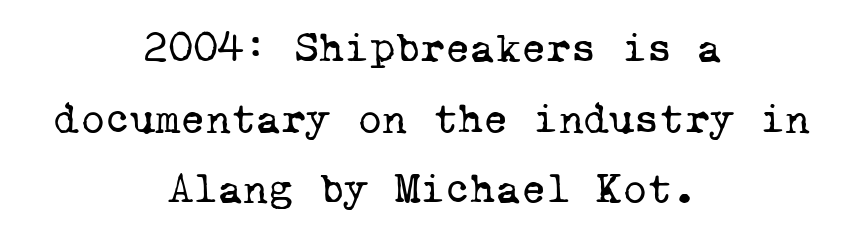
{"serif": "yes", "bold": "no", "weight": "regular", "width": "normal", "stroke_contrast": "low", "x_height": "medium", "monospaced": "yes", "underline": "no", "align": "center", "line_spacing": "normal", "line_spacing_ratio": 1.64, "letter_spacing": "normal", "letter_spacing_em": 0.0, "glyph_px": 43}
